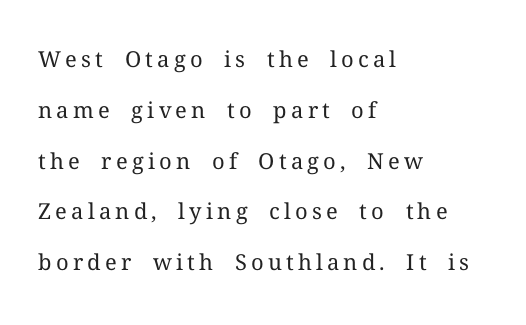
Q: Is the text bold? A: No.
Q: Is the text italic (slanted)? A: No, it is upright.
Q: Is the text underlined? A: No.
Q: How is the paragraph aligned? A: Left-aligned.
Q: Is the spacing between lines tight, normal or loose? A: Loose.
